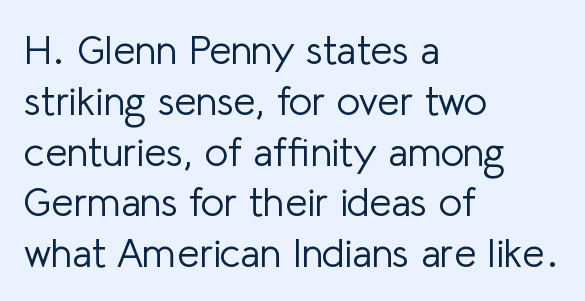
{"serif": "no", "italic": "no", "bold": "no", "weight": "light", "width": "normal", "stroke_contrast": "low", "x_height": "medium", "monospaced": "no", "underline": "no", "align": "left", "line_spacing": "normal", "line_spacing_ratio": 1.27, "letter_spacing": "normal", "letter_spacing_em": 0.0, "glyph_px": 40}
